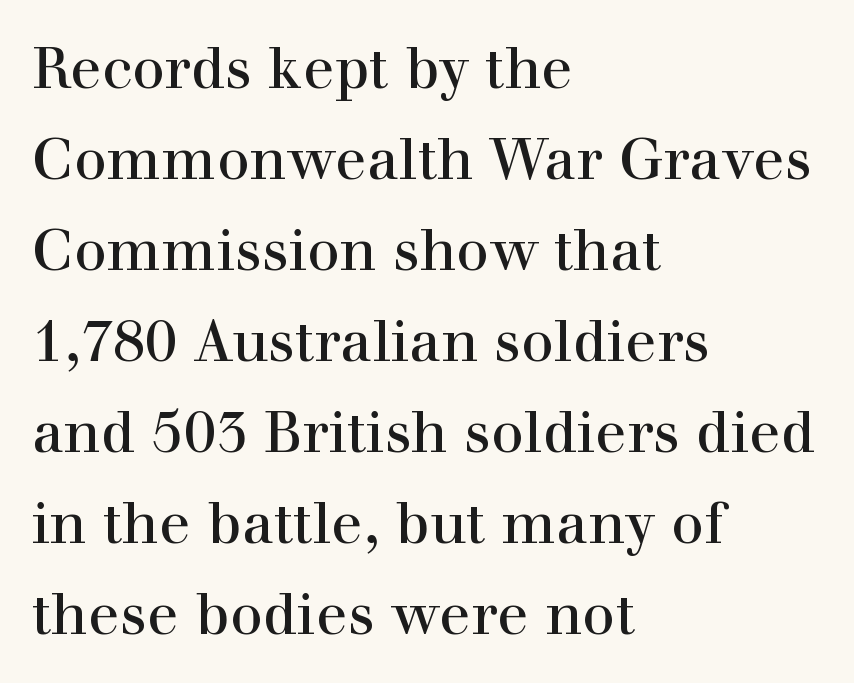
The setting favours the left margin, as ordinary paragraphs usually do. The passage shown is not underscored anywhere. Nope, not italic — everything's standing straight. The text was rendered using a seriffed face with decorative stroke endings. Varying glyph widths throughout — classic text-font behaviour.
